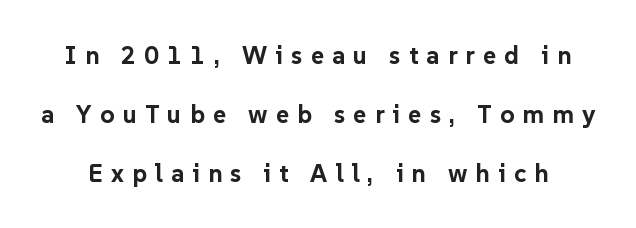
The letterforms stand isolated, each surrounded by extra space. Style check: upright. Descenders are the only things crossing below the line. Look at the stroke-to-counter ratio: heavy, a bold. Notice the wide empty band between every row — that's loose leading.
